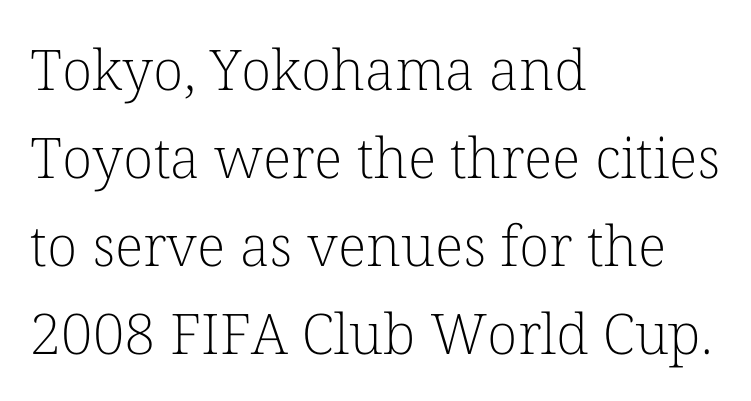
{"serif": "yes", "italic": "no", "bold": "no", "weight": "light", "width": "normal", "stroke_contrast": "low", "x_height": "medium", "monospaced": "no", "underline": "no", "align": "left", "line_spacing": "normal", "line_spacing_ratio": 1.57, "letter_spacing": "normal", "letter_spacing_em": 0.0, "glyph_px": 56}
